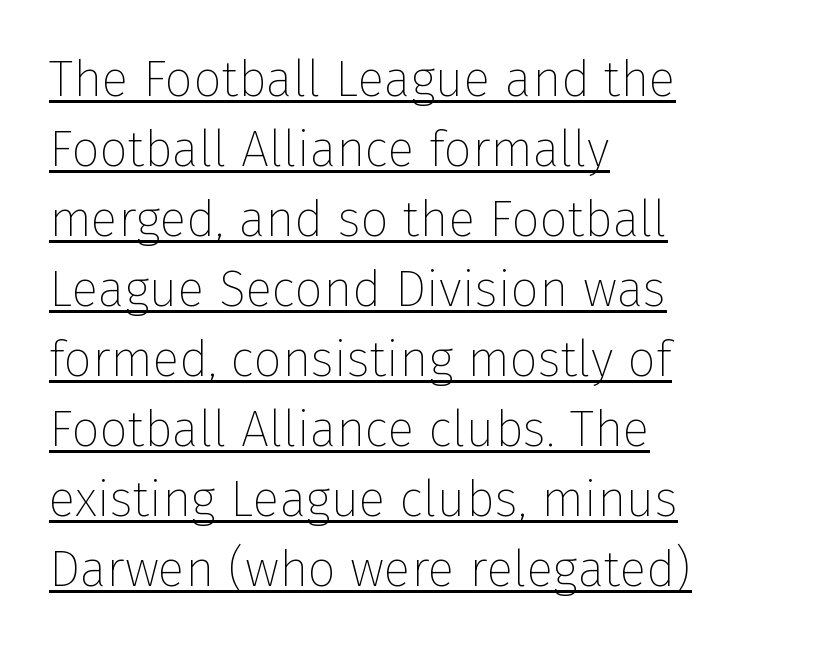
{"serif": "no", "italic": "no", "bold": "no", "weight": "thin", "width": "normal", "stroke_contrast": "low", "x_height": "medium", "monospaced": "no", "underline": "yes", "align": "left", "line_spacing": "normal", "line_spacing_ratio": 1.4, "letter_spacing": "normal", "letter_spacing_em": 0.0, "glyph_px": 50}
